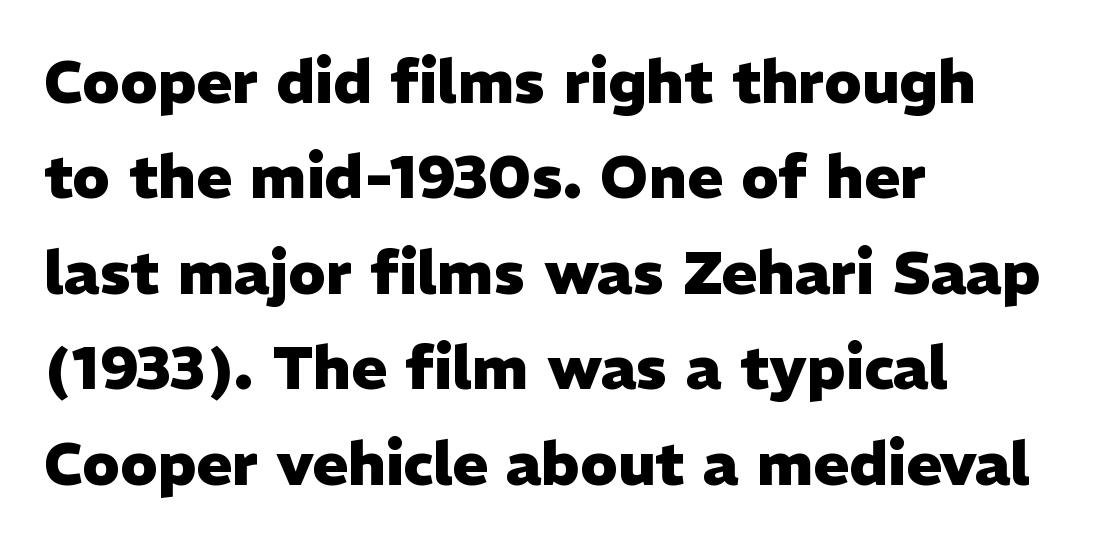
Q: Is the text bold? A: Yes.
Q: Is the text italic (slanted)? A: No, it is upright.
Q: Is the typeface a serif or a sans-serif typeface? A: Sans-serif.
Q: Is the text underlined? A: No.
Q: How is the paragraph aligned? A: Left-aligned.
Q: Is the spacing between letters normal or unusually wide? A: Normal.
Q: Is the spacing between lines tight, normal or loose? A: Normal.
Q: Width (condensed, normal, or wide)? A: Normal.
Q: Stroke contrast? A: Low.
Q: x-height? A: Medium.
Q: Monospaced? A: No.
